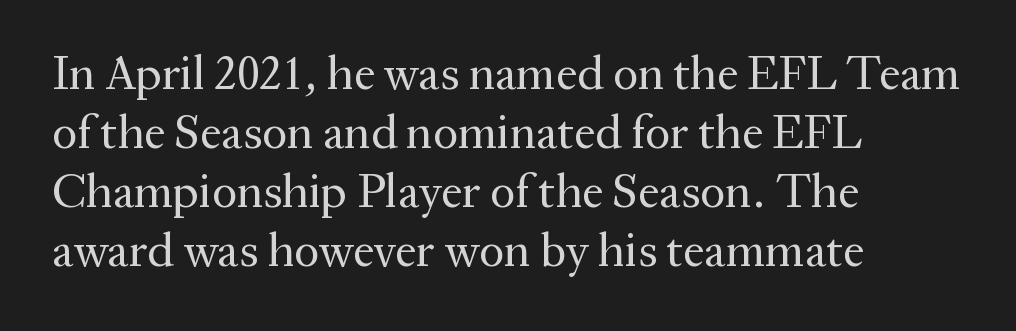
The image shows 48 px regular-weight serif type, upright; set left-aligned, line spacing 1.23x, normal letter spacing, not underlined; medium stroke contrast and a medium x-height.
